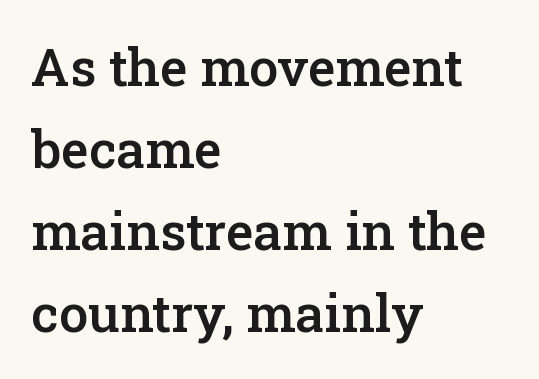
Characters remain perfectly vertical along every line. A student would call this left alignment; a typographer would say flush left, rag right. The type family on display is of the serif kind. This rendering features lettering with no underline.
